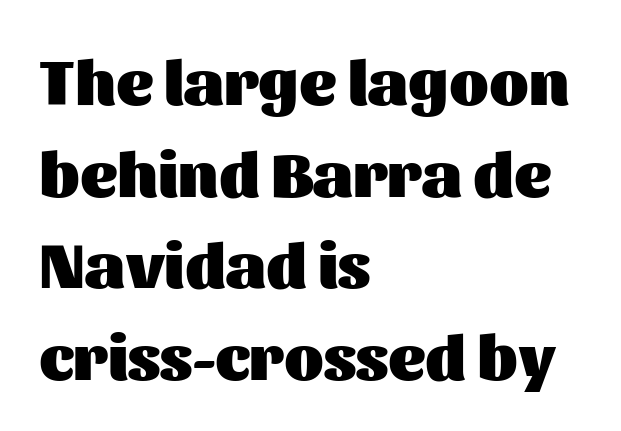
Q: Is the text bold? A: Yes.
Q: Is the text italic (slanted)? A: No, it is upright.
Q: Is the typeface a serif or a sans-serif typeface? A: Sans-serif.
Q: Is the text underlined? A: No.
Q: How is the paragraph aligned? A: Left-aligned.
Q: Is the spacing between letters normal or unusually wide? A: Normal.
Q: Is the spacing between lines tight, normal or loose? A: Normal.
Q: Width (condensed, normal, or wide)? A: Normal.
Q: Stroke contrast? A: Medium.
Q: x-height? A: Medium.
Q: Monospaced? A: No.
